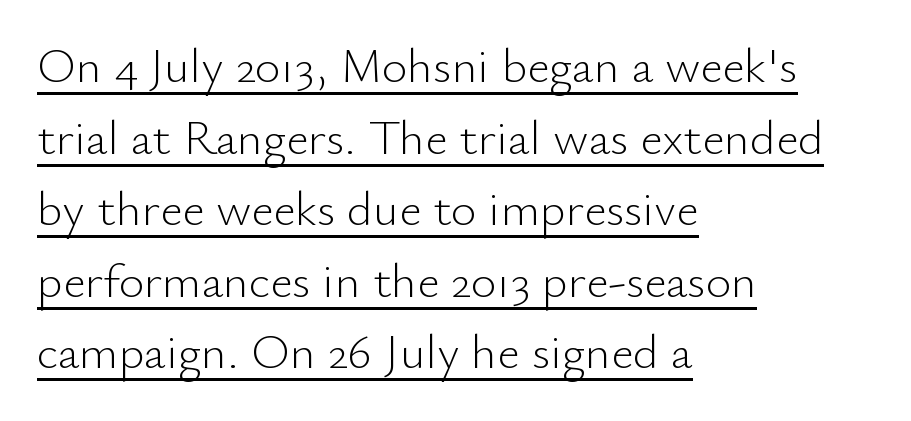
The image shows 49 px light sans-serif type, upright; set left-aligned, normal line spacing (1.46x), normal letter spacing, underlined; low stroke contrast and a small x-height.
